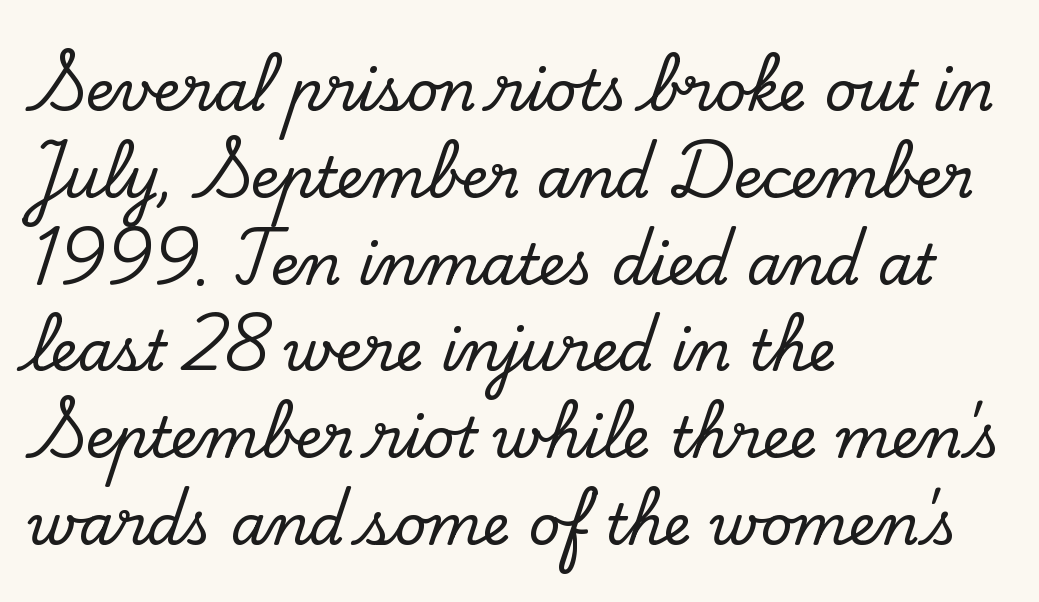
{"serif": "yes", "width": "normal", "stroke_contrast": "low", "x_height": "small", "monospaced": "no", "underline": "no", "align": "left", "line_spacing": "normal", "line_spacing_ratio": 1.55, "letter_spacing": "normal", "letter_spacing_em": 0.0, "glyph_px": 56}
